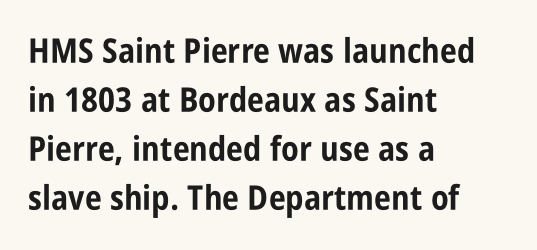
You can tell it's not italic because the verticals are truly vertical. Examine the stroke ends and you'll find no serifs. Inter-character spacing is left at the font's built-in metrics. The lines are quadded left. The face used here is proportionally spaced, like ordinary book or web type.
